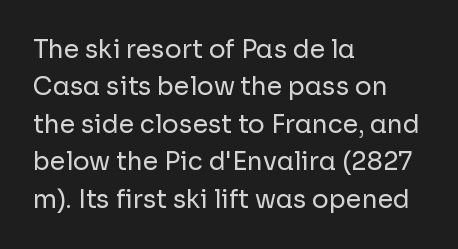
Q: Is the text bold? A: No.
Q: Is the text italic (slanted)? A: No, it is upright.
Q: Is the text underlined? A: No.
Q: How is the paragraph aligned? A: Left-aligned.
Q: Is the spacing between letters normal or unusually wide? A: Normal.
Q: Is the spacing between lines tight, normal or loose? A: Normal.
